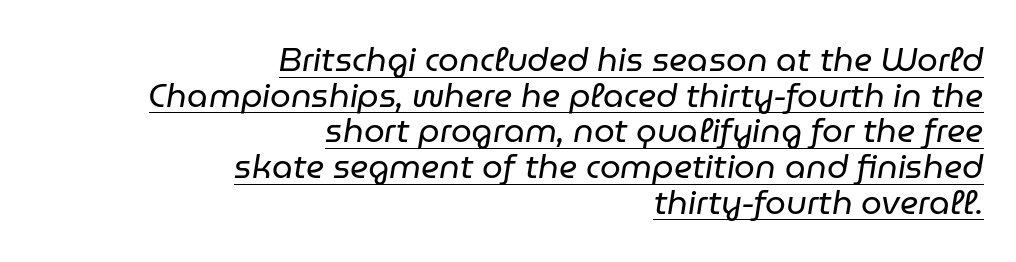
Q: Is the text bold? A: No.
Q: Is the text italic (slanted)? A: Yes, it leans right by about 9 degrees.
Q: Is the text underlined? A: Yes.
Q: How is the paragraph aligned? A: Right-aligned.
Q: Is the spacing between letters normal or unusually wide? A: Normal.
Q: Is the spacing between lines tight, normal or loose? A: Tight.
Q: Width (condensed, normal, or wide)? A: Normal.
Q: Stroke contrast? A: Low.
Q: x-height? A: Medium.
Q: Monospaced? A: No.
